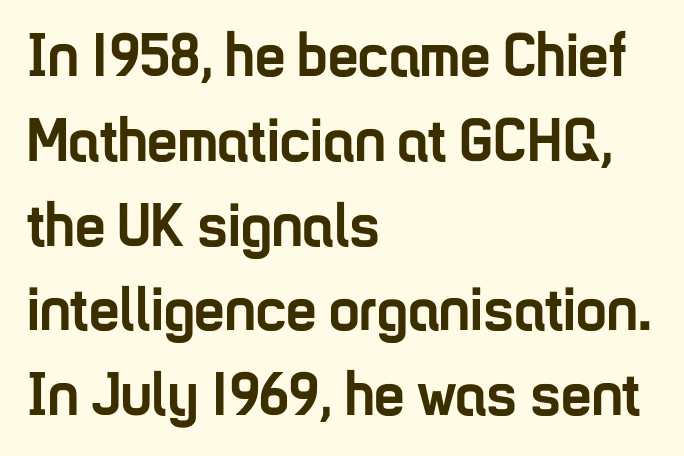
The rendering uses natural spacing where letterforms have individual widths. The passage shown is not underscored anywhere. Horizontal bands of white between lines are of average thickness. These lines stack with their left ends in a neat column. Every letter is thick-stroked: bold, no question. I'd call this a sans setting — the letters go barefoot.
